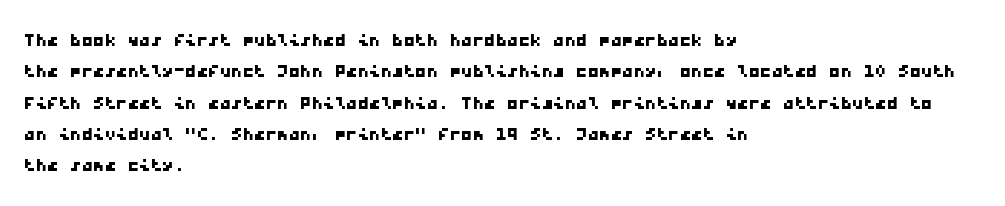
Q: Is the text underlined? A: No.
Q: How is the paragraph aligned? A: Left-aligned.
Q: Is the spacing between letters normal or unusually wide? A: Normal.
Q: Is the spacing between lines tight, normal or loose? A: Normal.
